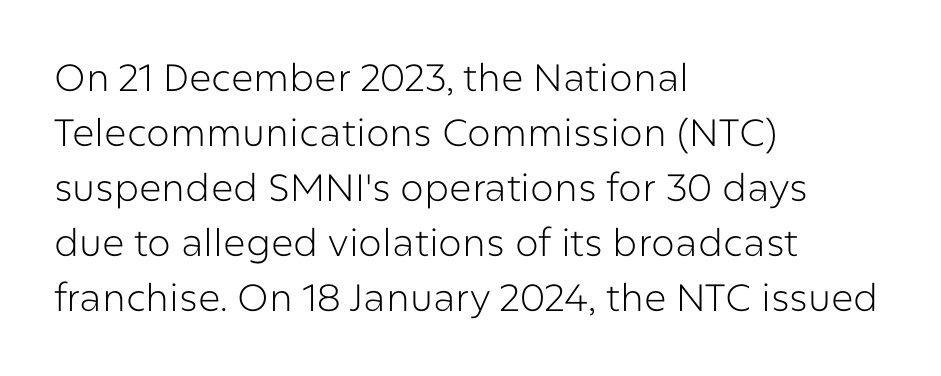
Q: Is the text bold? A: No.
Q: Is the text italic (slanted)? A: No, it is upright.
Q: Is the typeface a serif or a sans-serif typeface? A: Sans-serif.
Q: Is the text underlined? A: No.
Q: How is the paragraph aligned? A: Left-aligned.
Q: Is the spacing between letters normal or unusually wide? A: Normal.
Q: Is the spacing between lines tight, normal or loose? A: Normal.
Q: Width (condensed, normal, or wide)? A: Normal.
Q: Stroke contrast? A: Low.
Q: x-height? A: Medium.
Q: Monospaced? A: No.
